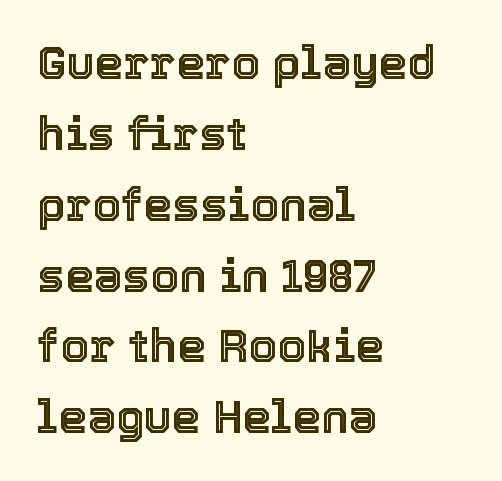
The image shows 46 px text type, upright; set left-aligned, normal line spacing (1.54x), normal letter spacing, not underlined; a medium x-height.
